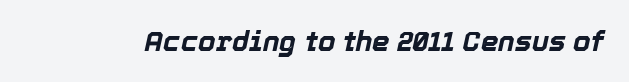
{"italic": "yes", "lean": "right", "slant_degrees": 12, "bold": "yes", "weight": "bold", "width": "normal", "x_height": "medium", "monospaced": "no", "underline": "no", "letter_spacing": "normal", "letter_spacing_em": 0.0, "glyph_px": 28}
